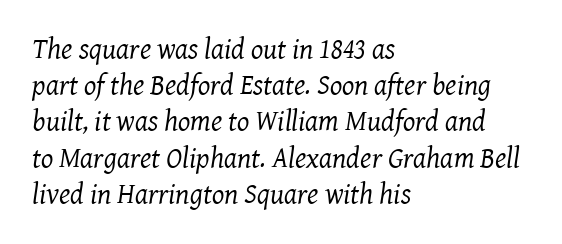
Q: Is the text bold? A: No.
Q: Is the text italic (slanted)? A: Yes, it leans right by about 8 degrees.
Q: Is the typeface a serif or a sans-serif typeface? A: Serif.
Q: Is the text underlined? A: No.
Q: How is the paragraph aligned? A: Left-aligned.
Q: Is the spacing between letters normal or unusually wide? A: Normal.
Q: Is the spacing between lines tight, normal or loose? A: Normal.
Q: Width (condensed, normal, or wide)? A: Normal.
Q: Stroke contrast? A: Medium.
Q: x-height? A: Medium.
Q: Monospaced? A: No.
